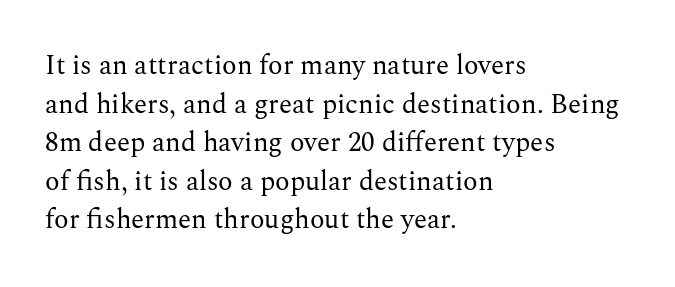
{"italic": "no", "bold": "no", "underline": "no", "align": "left", "line_spacing": "normal", "line_spacing_ratio": 1.43, "letter_spacing": "normal", "letter_spacing_em": 0.0, "glyph_px": 27}
